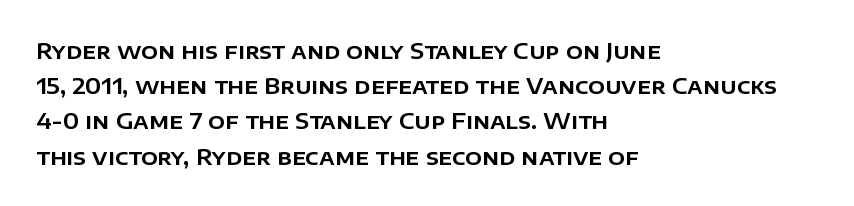
The image shows 22 px text type, upright; set left-aligned, normal line spacing (1.6x), normal letter spacing, not underlined.
